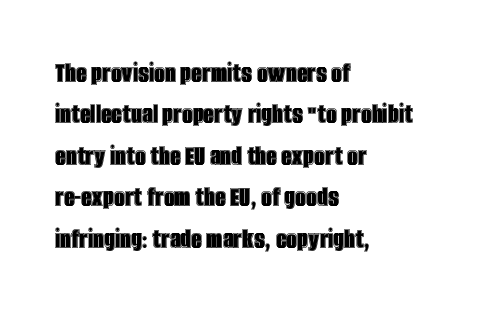
The image shows 30 px condensed type, upright; set left-aligned, normal line spacing (1.38x), normal letter spacing, not underlined; a large x-height.
